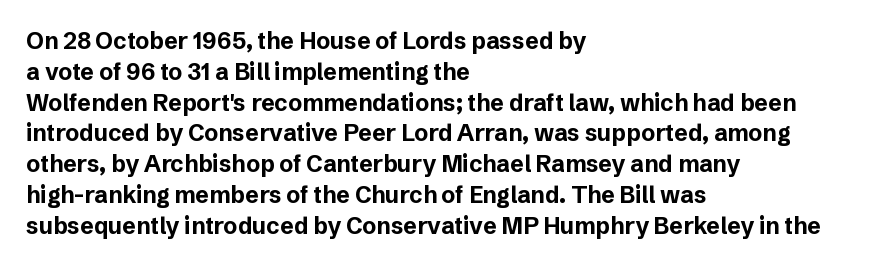
The image shows 23 px bold type, upright; set left-aligned, normal line spacing (1.34x), normal letter spacing, not underlined.
